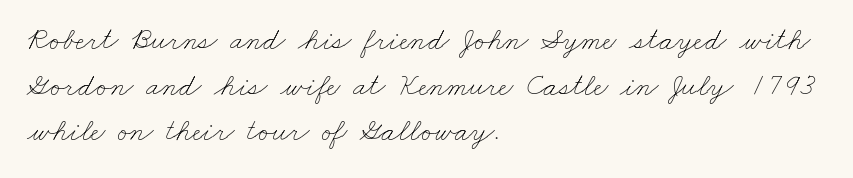
The image shows 31 px thin, wide type; set left-aligned, normal line spacing (1.47x), normal letter spacing, not underlined; low stroke contrast and a small x-height.
